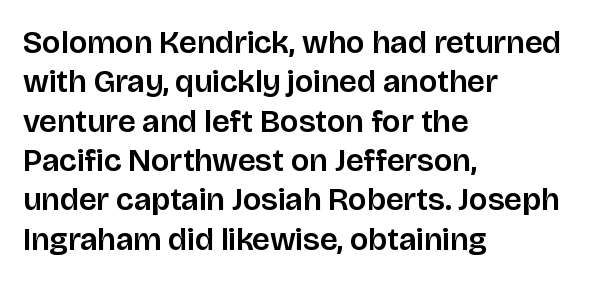
The image shows 32 px sans-serif type, upright; set left-aligned, line spacing 1.23x, normal letter spacing, not underlined; low stroke contrast and a large x-height.
